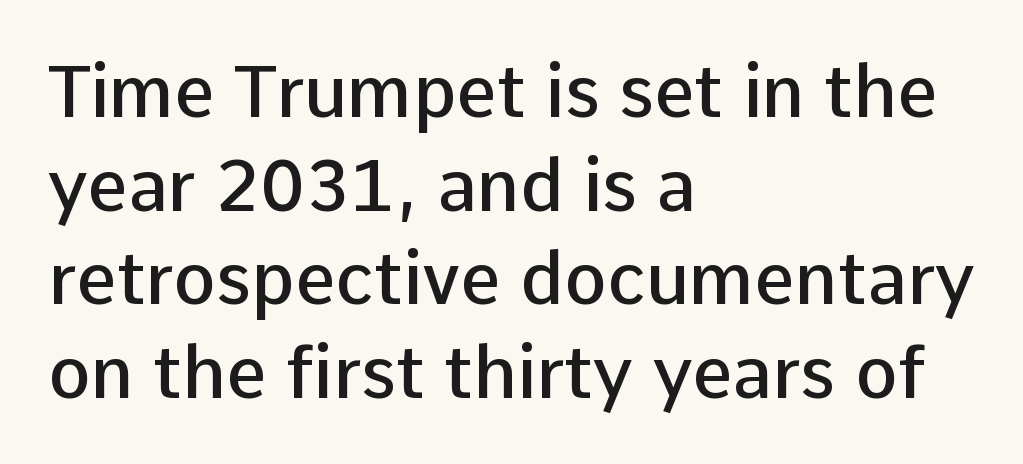
The image shows 72 px semibold sans-serif type, upright; set left-aligned, normal line spacing (1.3x), normal letter spacing, not underlined; low stroke contrast and a medium x-height.
